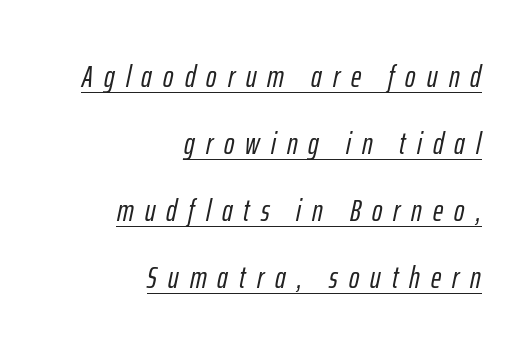
{"italic": "yes", "lean": "right", "slant_degrees": 12, "width": "condensed", "stroke_contrast": "low", "x_height": "medium", "monospaced": "no", "underline": "yes", "align": "right", "line_spacing": "loose", "line_spacing_ratio": 2.16, "letter_spacing": "wide", "letter_spacing_em": 0.36, "glyph_px": 31}
